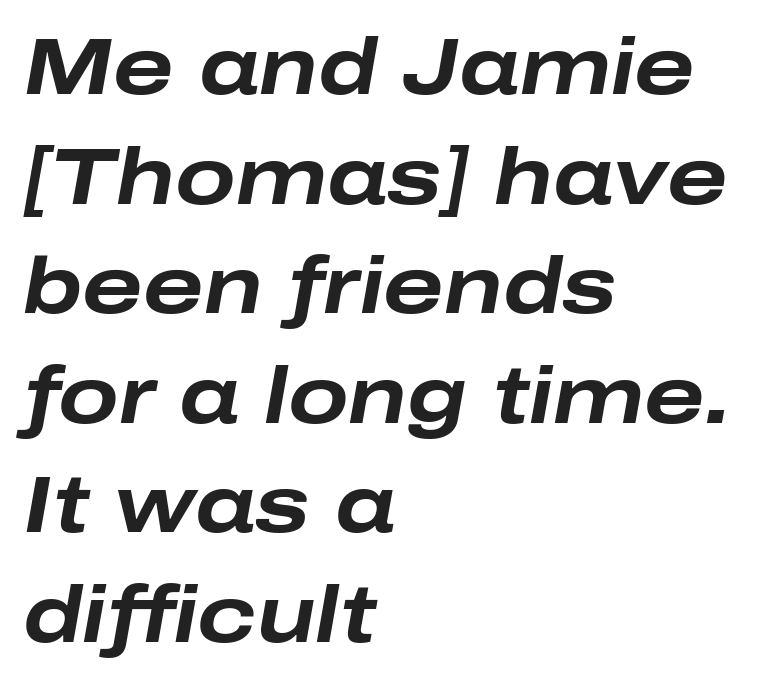
The image shows 80 px bold, wide type, italic (leaning right); set left-aligned, normal line spacing (1.37x), normal letter spacing, not underlined; low stroke contrast and a medium x-height.
